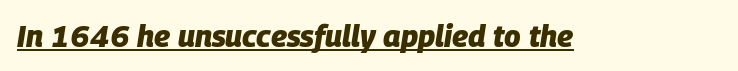
{"italic": "yes", "lean": "right", "slant_degrees": 9, "bold": "yes", "weight": "heavy", "width": "normal", "stroke_contrast": "low", "x_height": "large", "monospaced": "no", "underline": "yes", "letter_spacing": "normal", "letter_spacing_em": 0.0, "glyph_px": 30}
